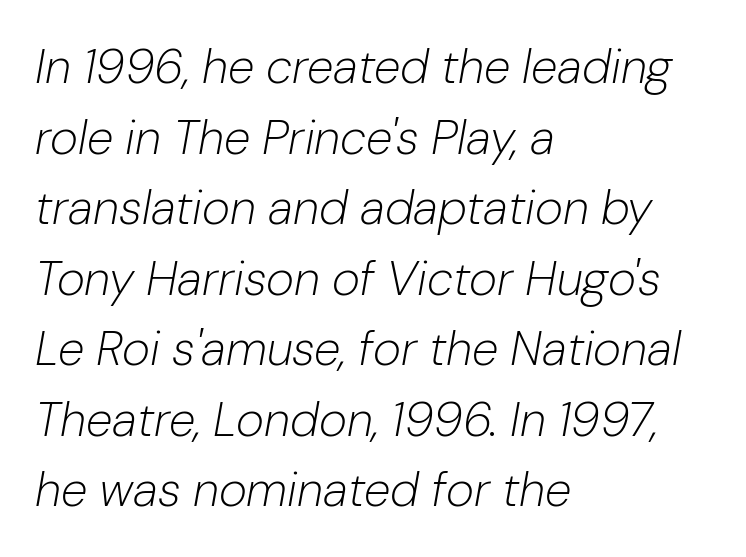
The image shows 48 px light type, italic (leaning right); set left-aligned, normal line spacing (1.47x), normal letter spacing, not underlined; low stroke contrast and a medium x-height.
